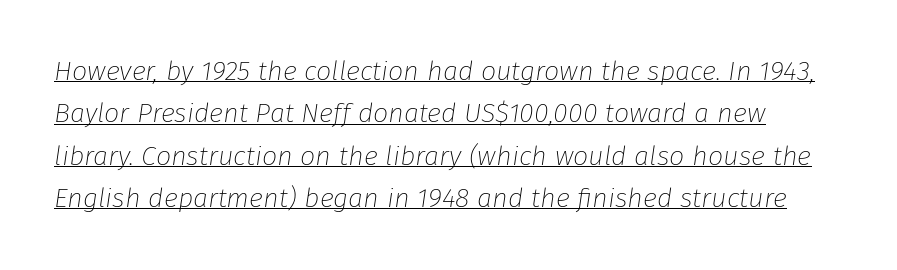
A continuous stroke trails under the words, as in a hyperlink. A normal amount of white space separates one row of letters from the next. An italicized treatment has been applied to the whole sample. The characters are drawn with everyday or finer stroke widths.
